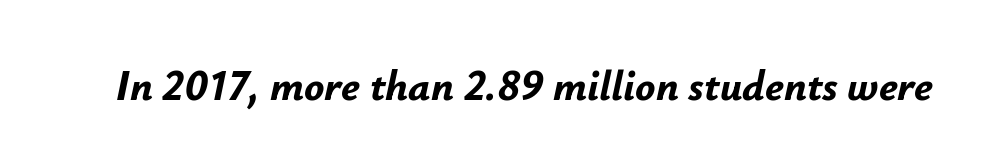
{"italic": "yes", "lean": "right", "slant_degrees": 12, "bold": "yes", "weight": "bold", "width": "normal", "stroke_contrast": "low", "x_height": "small", "monospaced": "no", "underline": "no", "letter_spacing": "normal", "letter_spacing_em": 0.0, "glyph_px": 42}
